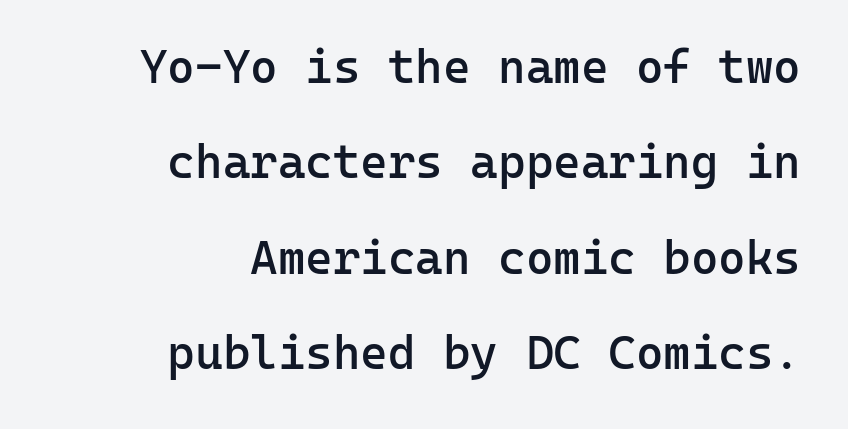
Q: Is the text bold? A: Semi-bold.
Q: Is the text italic (slanted)? A: No, it is upright.
Q: Is the typeface a serif or a sans-serif typeface? A: Sans-serif.
Q: Is the text underlined? A: No.
Q: How is the paragraph aligned? A: Right-aligned.
Q: Is the spacing between letters normal or unusually wide? A: Normal.
Q: Is the spacing between lines tight, normal or loose? A: Loose.
Q: Width (condensed, normal, or wide)? A: Normal.
Q: Stroke contrast? A: Low.
Q: x-height? A: Medium.
Q: Monospaced? A: Yes.
